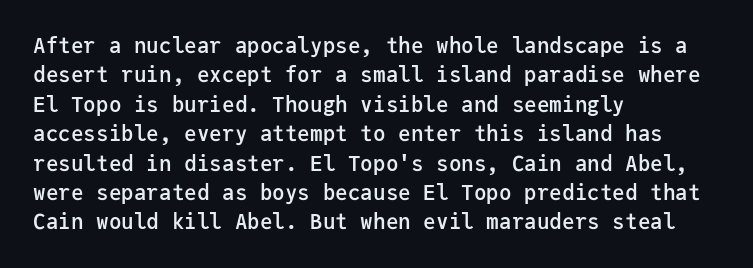
The image shows 21 px text type, upright; set left-aligned, normal line spacing (1.4x), normal letter spacing, not underlined.
